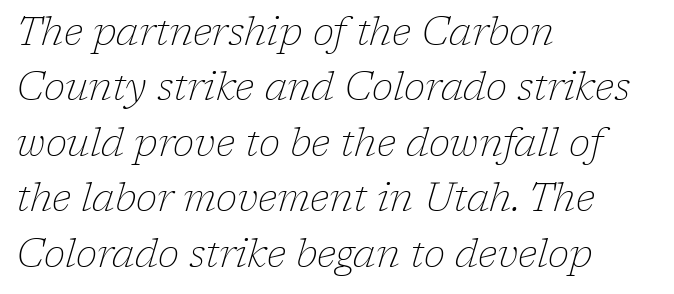
Compared with ordinary roman type, these characters are visibly tilted. The type is set solid horizontally, with unmodified tracking. These lines are rendered in a variable-pitch font. The leading is moderate, giving the passage an even texture. These lines stack with their left ends in a neat column.
